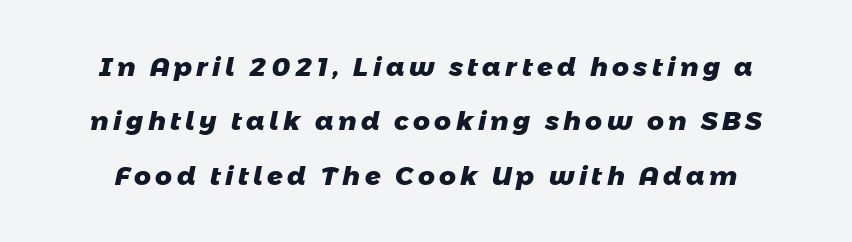
Q: Is the text bold? A: Yes.
Q: Is the text underlined? A: No.
Q: Is the spacing between lines tight, normal or loose? A: Loose.
